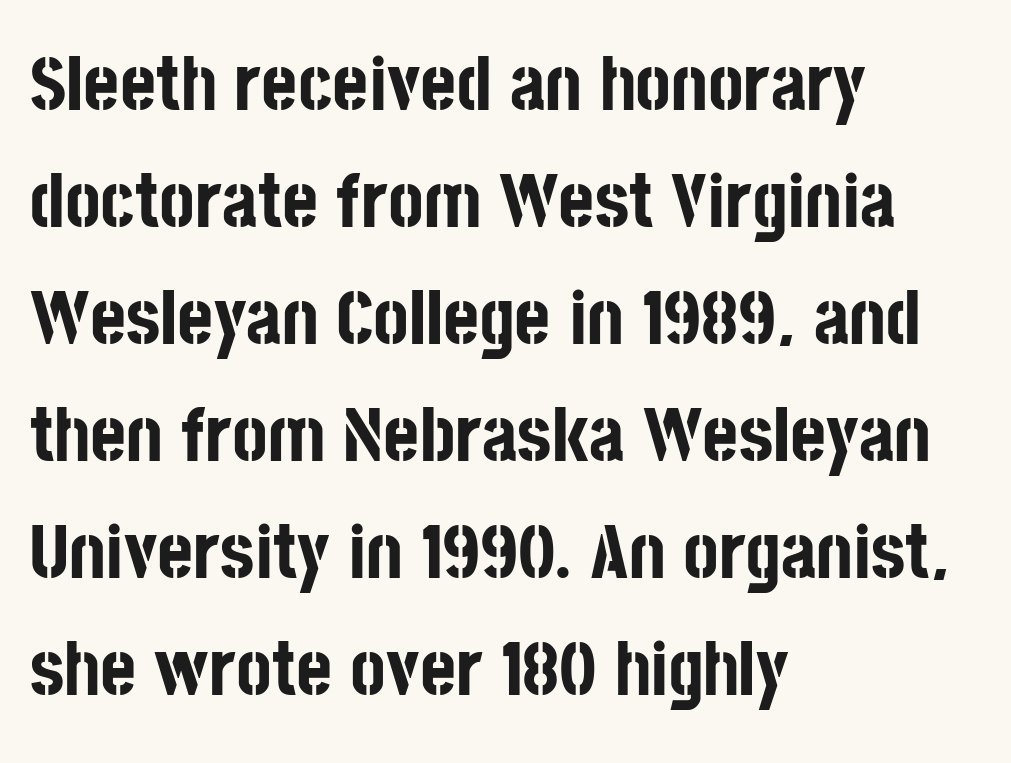
The image shows 77 px bold, condensed sans-serif type, upright; set left-aligned, normal line spacing (1.52x), normal letter spacing, not underlined; low stroke contrast and a large x-height.
